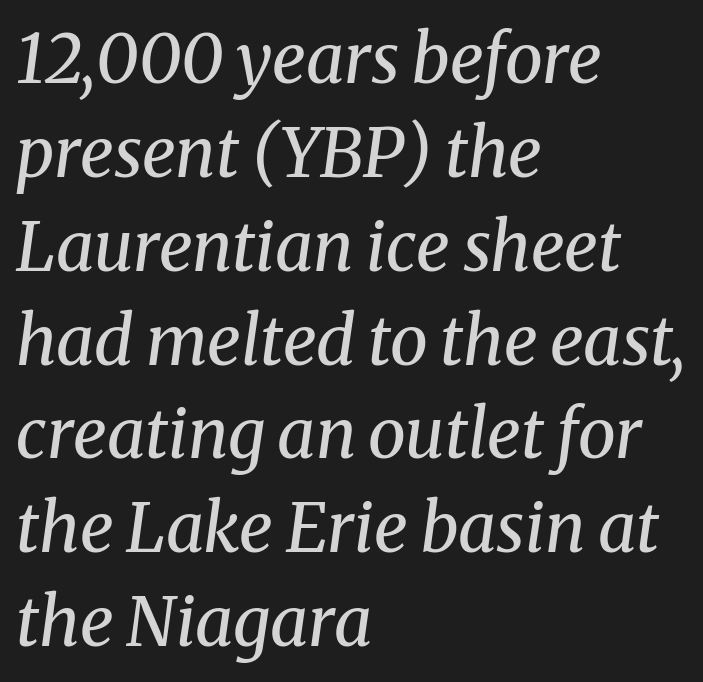
Q: Is the text bold? A: No.
Q: Is the text italic (slanted)? A: Yes, it leans right by about 8 degrees.
Q: Is the typeface a serif or a sans-serif typeface? A: Serif.
Q: Is the text underlined? A: No.
Q: How is the paragraph aligned? A: Left-aligned.
Q: Is the spacing between letters normal or unusually wide? A: Normal.
Q: Is the spacing between lines tight, normal or loose? A: Normal.
Q: Width (condensed, normal, or wide)? A: Normal.
Q: Stroke contrast? A: Medium.
Q: x-height? A: Medium.
Q: Monospaced? A: No.
